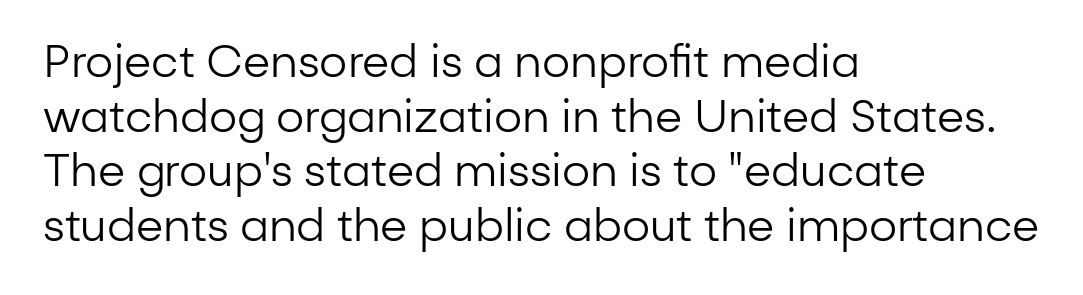
Q: Is the text bold? A: No.
Q: Is the text italic (slanted)? A: No, it is upright.
Q: Is the typeface a serif or a sans-serif typeface? A: Sans-serif.
Q: Is the text underlined? A: No.
Q: How is the paragraph aligned? A: Left-aligned.
Q: Is the spacing between letters normal or unusually wide? A: Normal.
Q: Width (condensed, normal, or wide)? A: Normal.
Q: Stroke contrast? A: Low.
Q: x-height? A: Medium.
Q: Monospaced? A: No.
